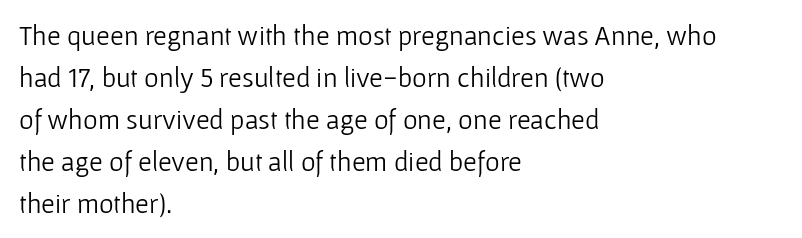
{"serif": "no", "italic": "no", "bold": "no", "weight": "light", "width": "normal", "stroke_contrast": "low", "x_height": "medium", "monospaced": "no", "underline": "no", "align": "left", "line_spacing": "normal", "line_spacing_ratio": 1.5, "letter_spacing": "normal", "letter_spacing_em": 0.0, "glyph_px": 28}
